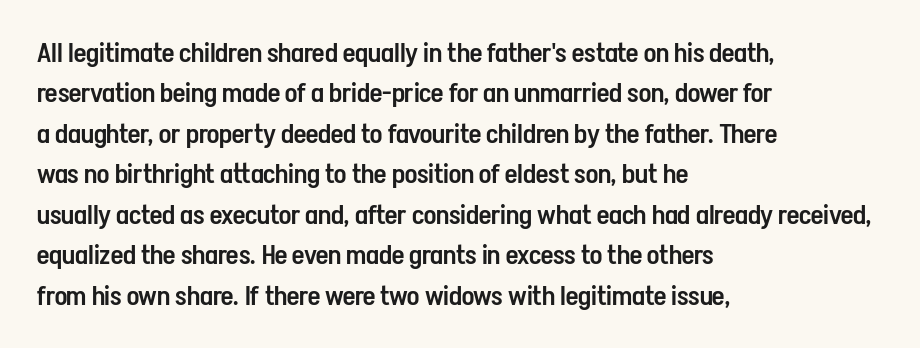
Glyph-to-glyph distance matches everyday printed text. Beneath every word, the page is bare. What's the leading like? Ordinary, nothing unusual. Typographic density is moderately raised because the face is semibold. Vertical strokes here are truly vertical.
